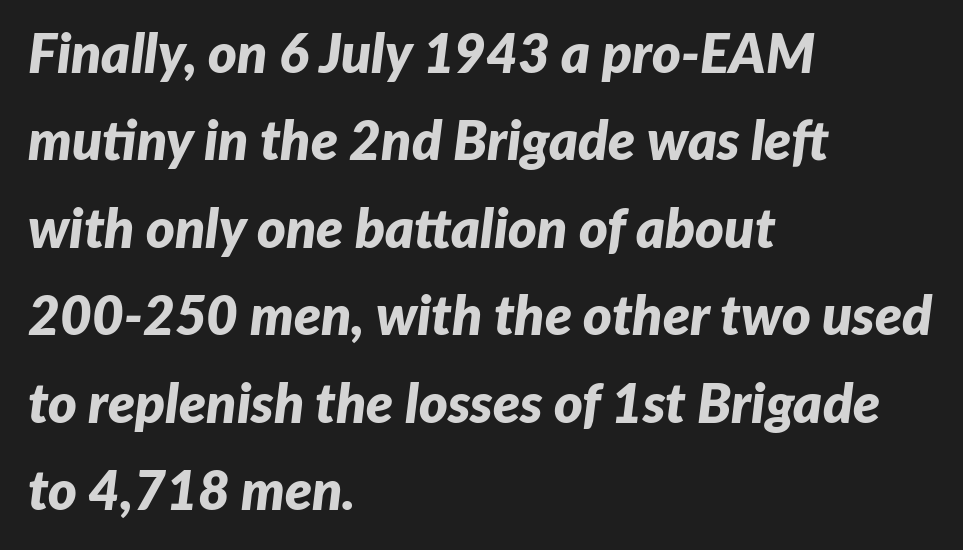
{"italic": "yes", "lean": "right", "slant_degrees": 7, "bold": "yes", "weight": "bold", "width": "normal", "stroke_contrast": "low", "x_height": "medium", "monospaced": "no", "underline": "no", "align": "left", "line_spacing": "normal", "line_spacing_ratio": 1.59, "letter_spacing": "normal", "letter_spacing_em": 0.0, "glyph_px": 55}
